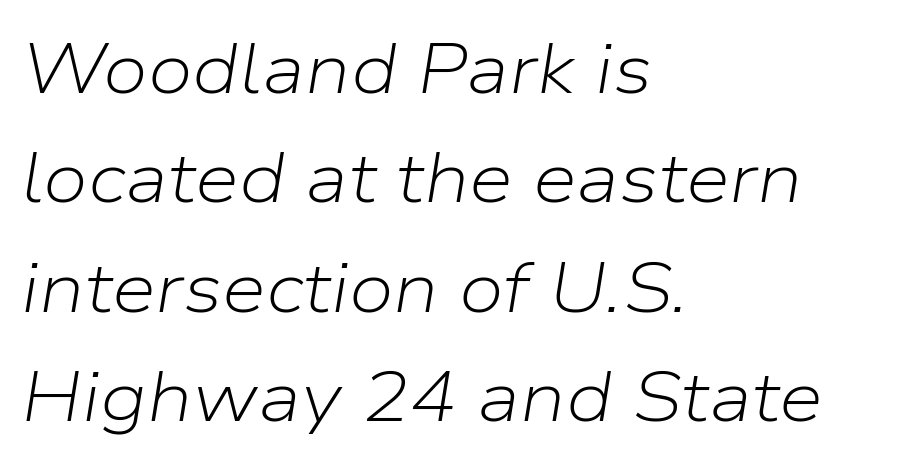
Slanted lettering throughout. Is the block centered? No — it sits flush against the left margin. The space directly below the letters is spotless. Standard letterfit; no display-style spreading of the glyphs. Is this a fixed-width face? No — the glyphs have proportional, varying widths. Ink coverage per letter is moderate at most.
